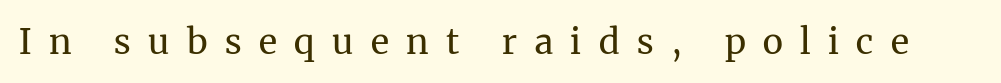
{"serif": "yes", "italic": "no", "bold": "no", "weight": "regular", "width": "normal", "stroke_contrast": "medium", "x_height": "medium", "monospaced": "no", "underline": "no", "letter_spacing": "wide", "letter_spacing_em": 0.5, "glyph_px": 35}
